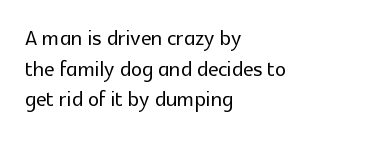
The passage is arranged the way most books set body copy — flush left. Examine the stroke ends and you'll find no serifs. Nothing unusual about the tracking: characters are spaced as the font intends. This sample has the flowing, uneven cadence of proportional lettering. Leading is clearly below the norm, producing a dense column. Unlike italic type, these characters show no tilt at all.
